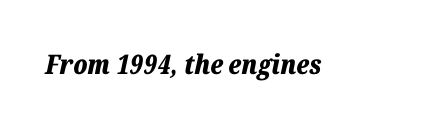
The image shows 27 px bold type, italic (leaning right); set normal letter spacing, not underlined.
